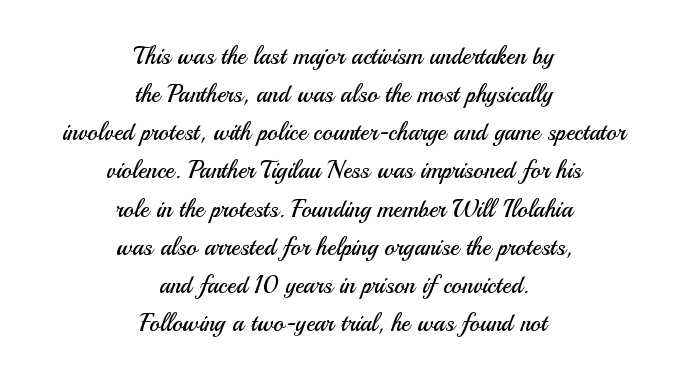
{"bold": "no", "underline": "no", "align": "center", "line_spacing": "normal", "line_spacing_ratio": 1.59, "letter_spacing": "normal", "letter_spacing_em": 0.0, "glyph_px": 24}
